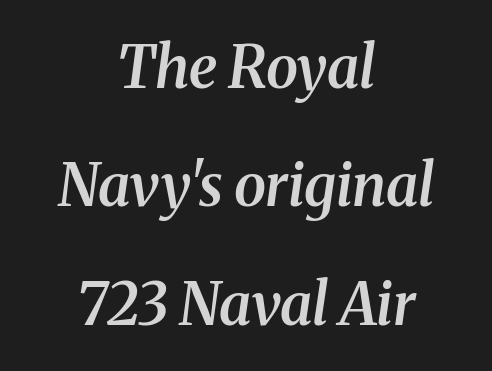
{"serif": "yes", "italic": "yes", "lean": "right", "slant_degrees": 8, "bold": "semi", "weight": "semibold", "width": "normal", "stroke_contrast": "medium", "x_height": "medium", "monospaced": "no", "underline": "no", "align": "center", "line_spacing": "loose", "line_spacing_ratio": 2.04, "letter_spacing": "normal", "letter_spacing_em": 0.0, "glyph_px": 58}
